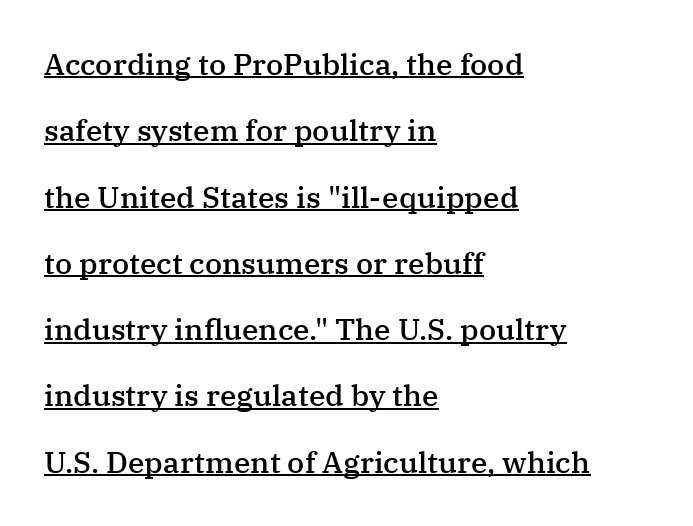
The image shows 30 px semibold serif type, upright; set left-aligned, loose line spacing (2.21x), normal letter spacing, underlined; medium stroke contrast and a medium x-height.
